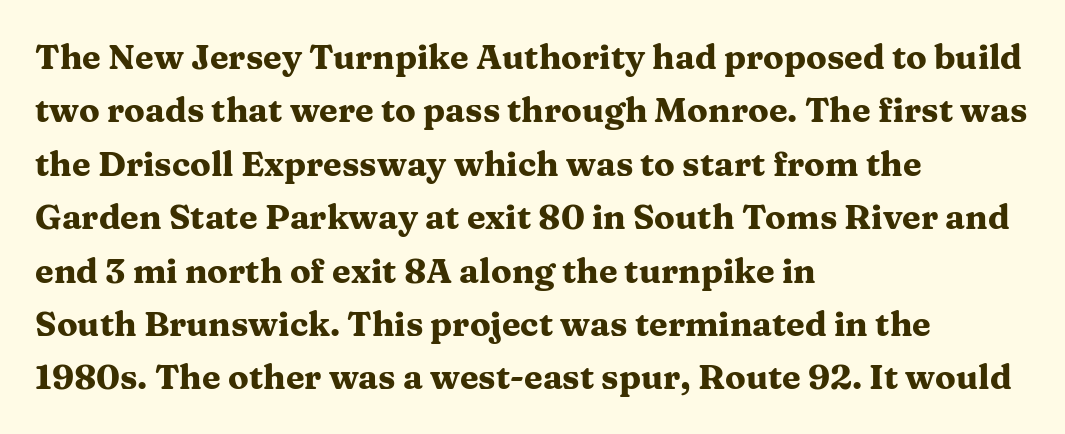
{"serif": "yes", "italic": "no", "bold": "yes", "weight": "heavy", "width": "wide", "stroke_contrast": "medium", "x_height": "medium", "monospaced": "no", "underline": "no", "align": "left", "line_spacing": "normal", "line_spacing_ratio": 1.57, "letter_spacing": "normal", "letter_spacing_em": 0.0, "glyph_px": 34}
